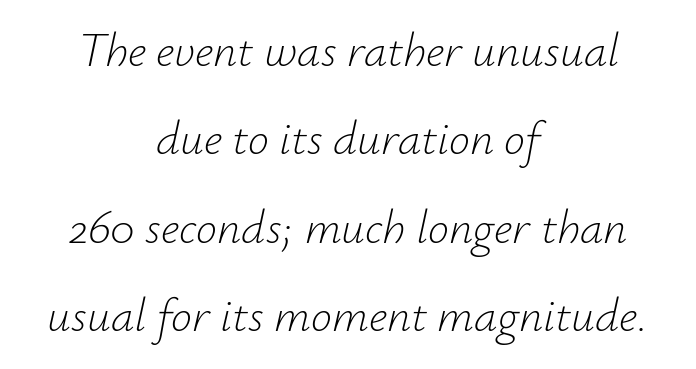
{"italic": "yes", "lean": "right", "slant_degrees": 12, "bold": "no", "weight": "light", "width": "normal", "stroke_contrast": "low", "x_height": "small", "monospaced": "no", "underline": "no", "align": "center", "line_spacing_ratio": 1.88, "letter_spacing": "normal", "letter_spacing_em": 0.0, "glyph_px": 47}
